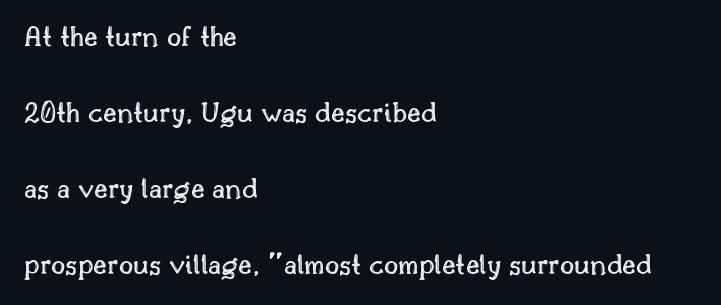
The image shows 31 px text type, upright; set left-aligned, loose line spacing (2.45x), normal letter spacing, not underlined; a small x-height.
